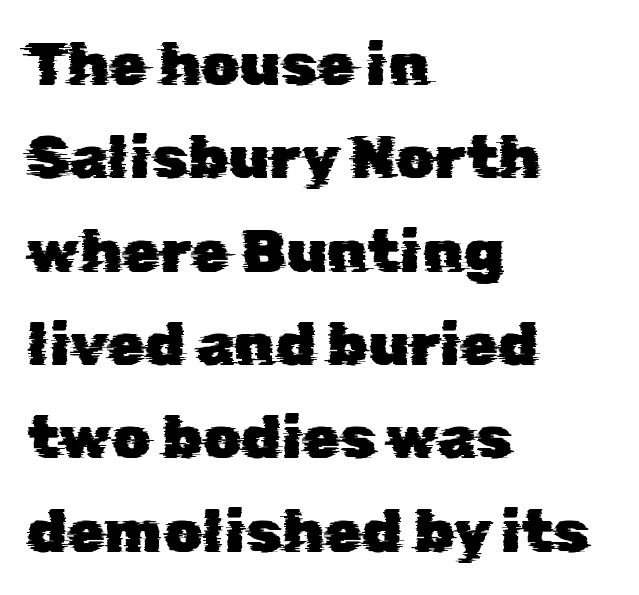
{"serif": "no", "width": "normal", "stroke_contrast": "low", "x_height": "medium", "monospaced": "no", "underline": "no", "align": "left", "line_spacing": "normal", "line_spacing_ratio": 1.53, "letter_spacing": "normal", "letter_spacing_em": 0.0, "glyph_px": 61}
